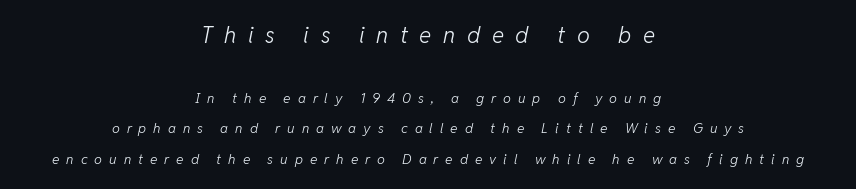
The earlier block is typeset at a bigger size than the later block. Has an underline been added? It has not. The lines in this sample share a center point and differ in where they start and stop. Airy leading. Is the type slanted? Yes — the strokes lean at a clear angle. Display-style spreading of the glyphs; the letterfit is very open.
